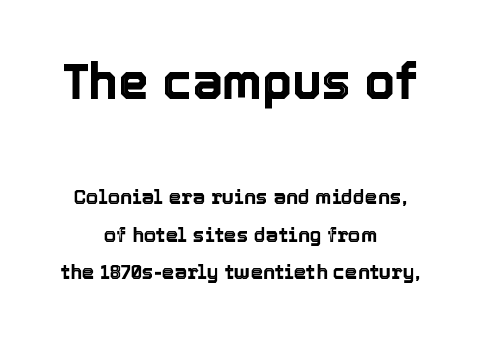
The image shows 49 px text type, upright; set centered, line spacing 1.89x, normal letter spacing, not underlined; the first (top) block is 2.45x larger; a medium x-height.
